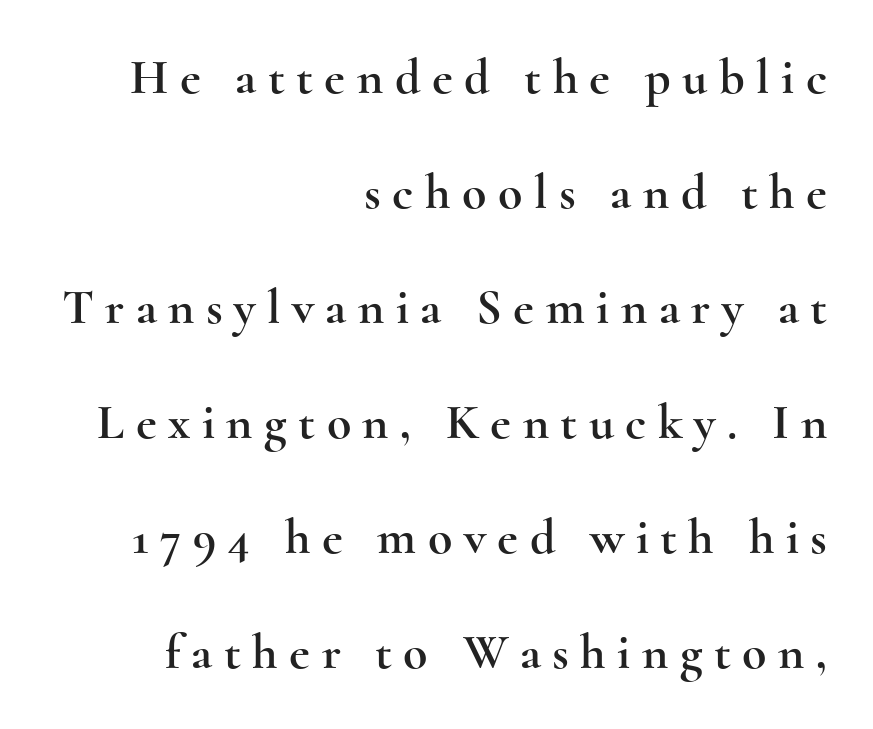
{"serif": "yes", "italic": "no", "width": "wide", "x_height": "small", "monospaced": "no", "underline": "no", "align": "right", "line_spacing": "loose", "line_spacing_ratio": 2.3, "letter_spacing": "wide", "letter_spacing_em": 0.23, "glyph_px": 50}
